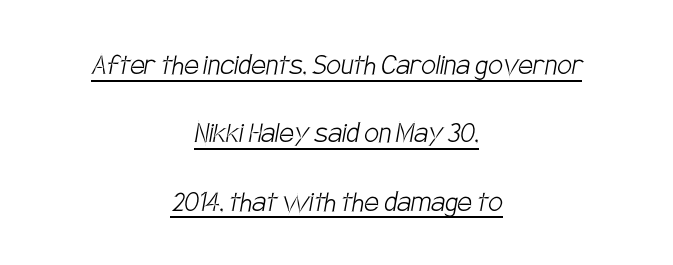
Q: Is the text bold? A: No.
Q: Is the typeface a serif or a sans-serif typeface? A: Sans-serif.
Q: Is the text underlined? A: Yes.
Q: How is the paragraph aligned? A: Centered.
Q: Is the spacing between letters normal or unusually wide? A: Normal.
Q: Is the spacing between lines tight, normal or loose? A: Loose.
Q: Width (condensed, normal, or wide)? A: Condensed.
Q: Stroke contrast? A: Low.
Q: x-height? A: Large.
Q: Monospaced? A: No.
